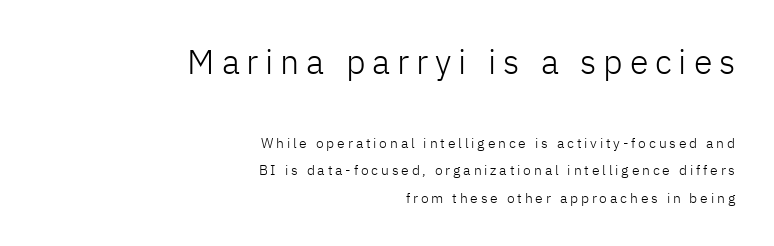
Check where the strokes stop: nothing finishes them off — pure sans. Note the varied advance widths — an 'i' is clearly narrower than an 'm'. In terms of leading, this rendering errs on the spacious side. Larger block? The one above; the one below is distinctly smaller.
